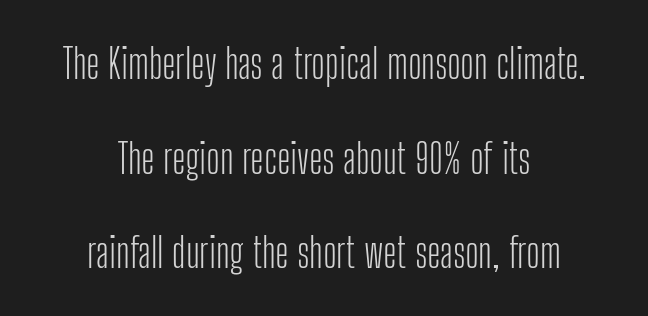
Q: Is the text bold? A: No.
Q: Is the text italic (slanted)? A: No, it is upright.
Q: Is the typeface a serif or a sans-serif typeface? A: Sans-serif.
Q: Is the text underlined? A: No.
Q: How is the paragraph aligned? A: Centered.
Q: Is the spacing between letters normal or unusually wide? A: Normal.
Q: Is the spacing between lines tight, normal or loose? A: Loose.
Q: Width (condensed, normal, or wide)? A: Condensed.
Q: Stroke contrast? A: Low.
Q: x-height? A: Medium.
Q: Monospaced? A: No.
